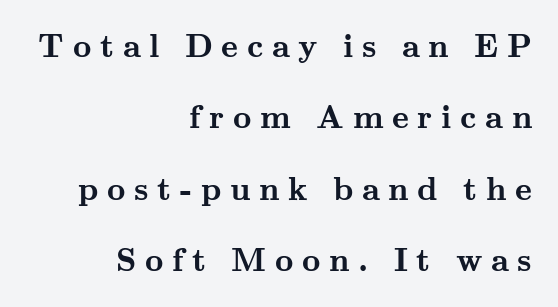
The passage shown is typed in a proportional face where columns would drift. The strip under each line holds only bare page. Ascenders rise straight up at ninety degrees. The font is running at its bold setting. Is the block centered? No — it sits flush against the right margin. In terms of letterform style, serifs are clearly present.
